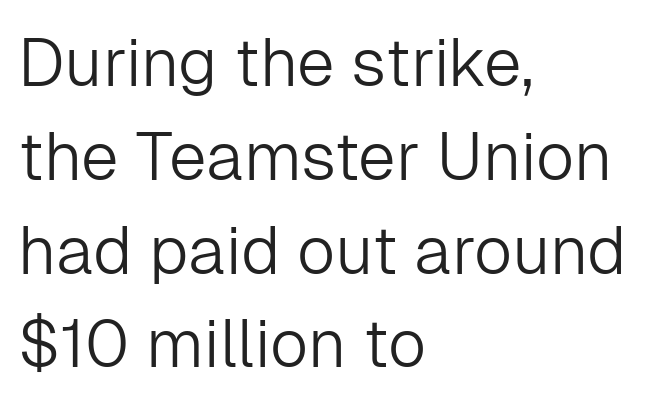
{"serif": "no", "italic": "no", "bold": "no", "weight": "light", "width": "normal", "stroke_contrast": "low", "x_height": "medium", "monospaced": "no", "underline": "no", "align": "left", "line_spacing": "normal", "line_spacing_ratio": 1.4, "letter_spacing": "normal", "letter_spacing_em": 0.0, "glyph_px": 67}
